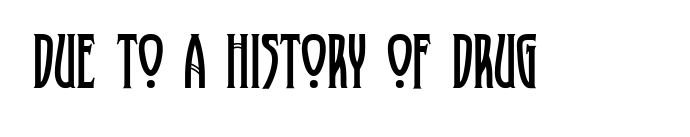
Each letter keeps its own natural width here, so spacing adapts to shape. The lettering stays uniformly vertical, giving the passage a roman look. This rendering employs a face with finishing strokes, i.e., a serif. A bare baseline throughout the passage.
